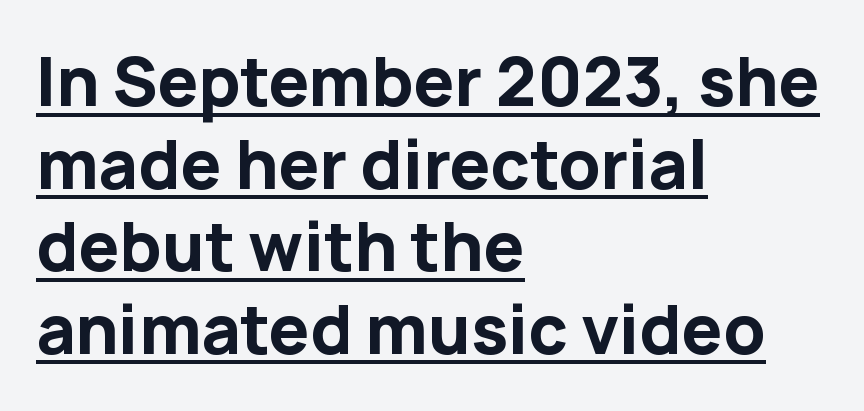
Q: Is the text bold? A: Yes.
Q: Is the text italic (slanted)? A: No, it is upright.
Q: Is the typeface a serif or a sans-serif typeface? A: Sans-serif.
Q: Is the text underlined? A: Yes.
Q: How is the paragraph aligned? A: Left-aligned.
Q: Is the spacing between letters normal or unusually wide? A: Normal.
Q: Is the spacing between lines tight, normal or loose? A: Normal.
Q: Width (condensed, normal, or wide)? A: Normal.
Q: Stroke contrast? A: Low.
Q: x-height? A: Medium.
Q: Monospaced? A: No.
